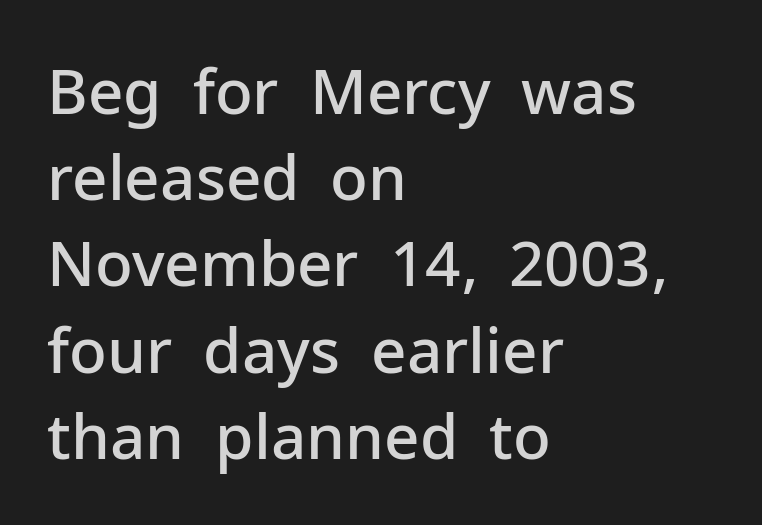
This block has exactly the height ordinary leading produces. The passage shown is typed in a proportional face where columns would drift. Characters follow at the spacing the type designer built in. The axis of the letterforms is exactly vertical.
